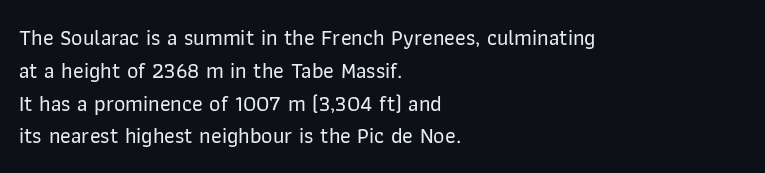
The specimen omits any rule beneath the text block's lines. Is the letter spacing exaggerated? No — it looks like the ordinary default. The typography opts for an upright posture over an oblique one. The rag falls on the right side of this text block. Baseline-to-baseline distance is the conventional proportion of letter height.
